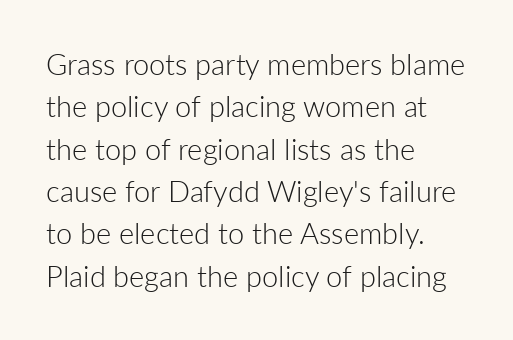
The image shows 29 px light sans-serif type, upright; set left-aligned, normal line spacing (1.46x), normal letter spacing, not underlined; low stroke contrast and a medium x-height.
